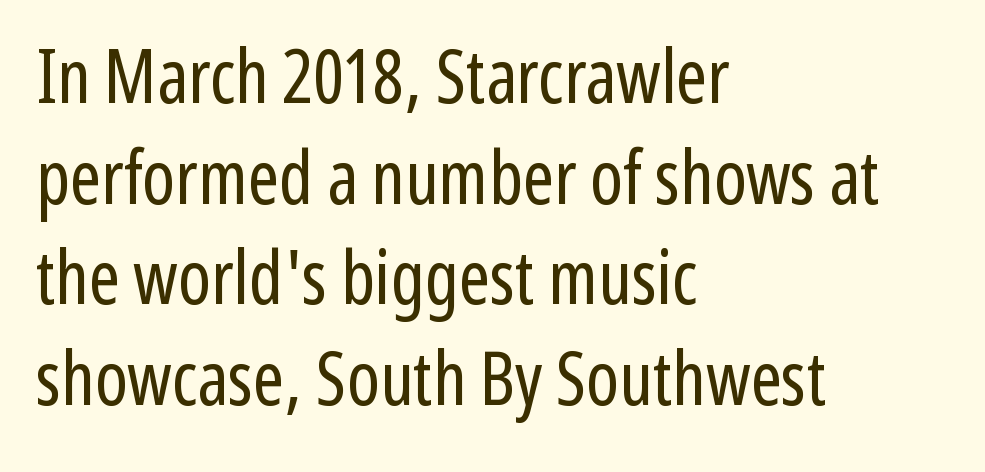
Q: Is the text bold? A: No.
Q: Is the text italic (slanted)? A: No, it is upright.
Q: Is the typeface a serif or a sans-serif typeface? A: Sans-serif.
Q: Is the text underlined? A: No.
Q: How is the paragraph aligned? A: Left-aligned.
Q: Is the spacing between letters normal or unusually wide? A: Normal.
Q: Is the spacing between lines tight, normal or loose? A: Normal.
Q: Width (condensed, normal, or wide)? A: Condensed.
Q: Stroke contrast? A: Low.
Q: x-height? A: Medium.
Q: Monospaced? A: No.
